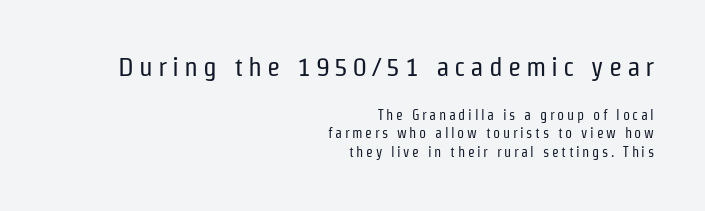
The image shows 27 px text type, upright; set right-aligned, normal line spacing (1.29x), not underlined; the first (top) block is 1.93x larger.
